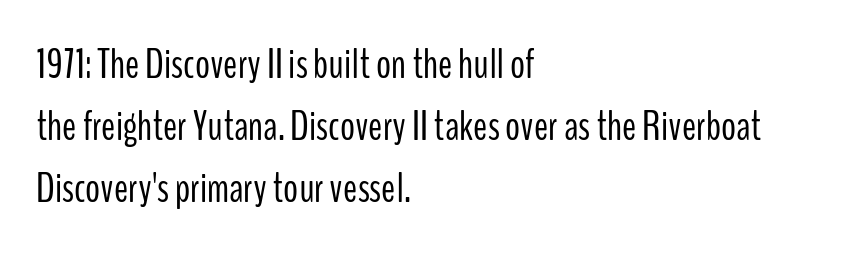
{"serif": "no", "italic": "no", "bold": "no", "weight": "light", "width": "condensed", "stroke_contrast": "low", "x_height": "medium", "monospaced": "no", "underline": "no", "align": "left", "line_spacing": "normal", "line_spacing_ratio": 1.48, "letter_spacing": "normal", "letter_spacing_em": 0.0, "glyph_px": 42}
